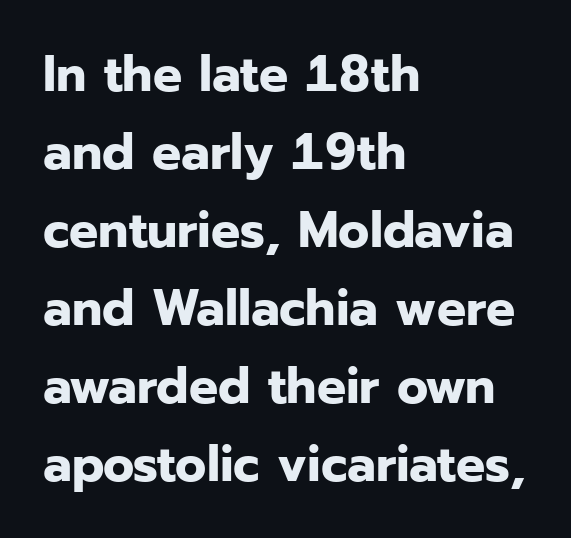
The image shows 51 px bold sans-serif type, upright; set left-aligned, normal line spacing (1.53x), normal letter spacing, not underlined; low stroke contrast and a medium x-height.
